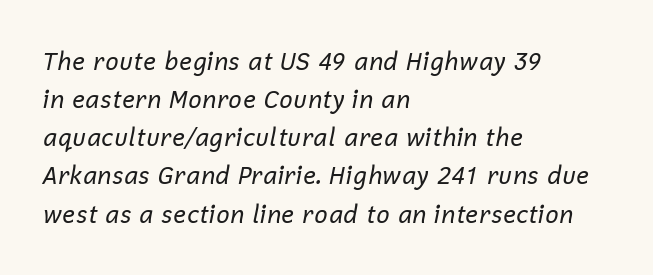
Q: Is the text bold? A: No.
Q: Is the text italic (slanted)? A: Yes, it leans right by about 12 degrees.
Q: Is the text underlined? A: No.
Q: How is the paragraph aligned? A: Left-aligned.
Q: Is the spacing between letters normal or unusually wide? A: Normal.
Q: Is the spacing between lines tight, normal or loose? A: Normal.
